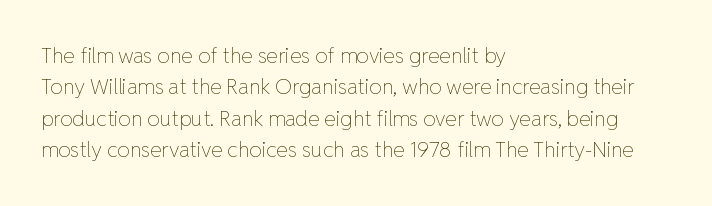
Each row of text sits above clean, open space. Italic? Not at all — the glyphs are vertical. Typeset ragged right — the left edge is the straight one. Each word holds together tightly as a unit, with standard inter-letter gaps. Interline gaps are of average width in this sample.
